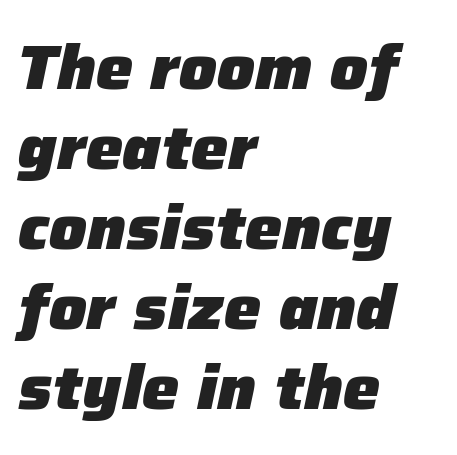
{"italic": "yes", "lean": "right", "slant_degrees": 12, "bold": "yes", "weight": "heavy", "width": "normal", "stroke_contrast": "low", "x_height": "medium", "monospaced": "no", "underline": "no", "align": "left", "line_spacing": "normal", "line_spacing_ratio": 1.29, "letter_spacing": "normal", "letter_spacing_em": 0.0, "glyph_px": 62}
